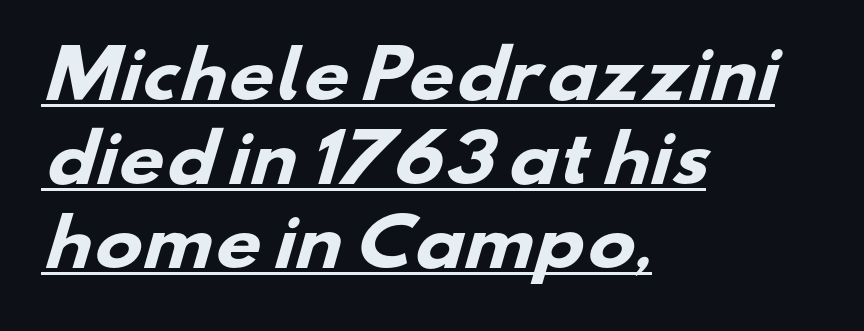
{"serif": "no", "bold": "yes", "weight": "heavy", "width": "wide", "stroke_contrast": "low", "x_height": "small", "monospaced": "no", "underline": "yes", "align": "left", "line_spacing": "normal", "line_spacing_ratio": 1.31, "letter_spacing": "normal", "letter_spacing_em": 0.0, "glyph_px": 64}
